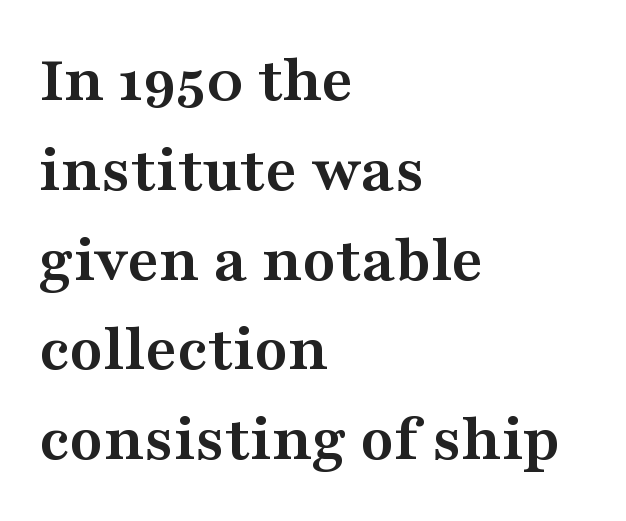
The image shows 68 px semibold, wide serif type, upright; set left-aligned, normal line spacing (1.32x), normal letter spacing, not underlined; medium stroke contrast and a medium x-height.
